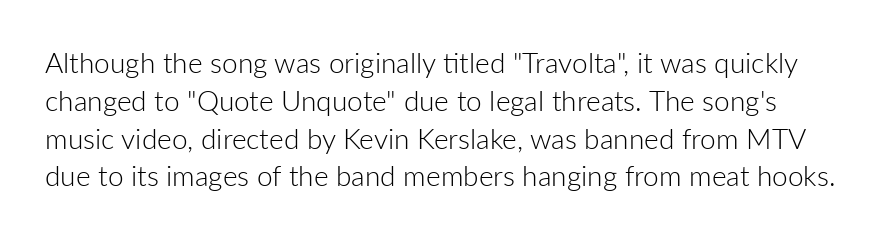
Q: Is the text bold? A: No.
Q: Is the text italic (slanted)? A: No, it is upright.
Q: Is the typeface a serif or a sans-serif typeface? A: Sans-serif.
Q: Is the text underlined? A: No.
Q: Is the spacing between letters normal or unusually wide? A: Normal.
Q: Is the spacing between lines tight, normal or loose? A: Normal.
Q: Width (condensed, normal, or wide)? A: Normal.
Q: Stroke contrast? A: Low.
Q: x-height? A: Medium.
Q: Monospaced? A: No.
